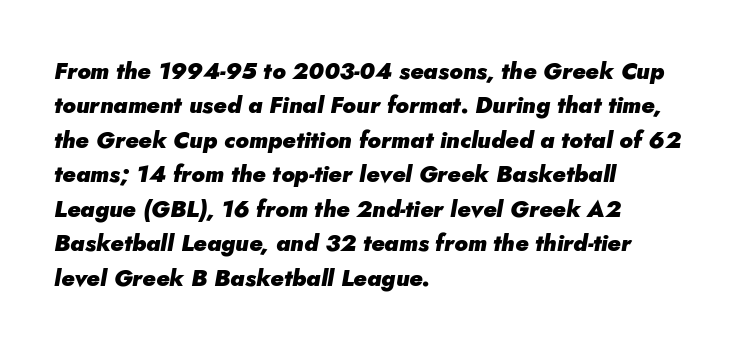
{"italic": "yes", "lean": "right", "slant_degrees": 5, "bold": "yes", "underline": "no", "align": "left", "line_spacing": "normal", "line_spacing_ratio": 1.5, "letter_spacing": "normal", "letter_spacing_em": 0.0, "glyph_px": 23}
